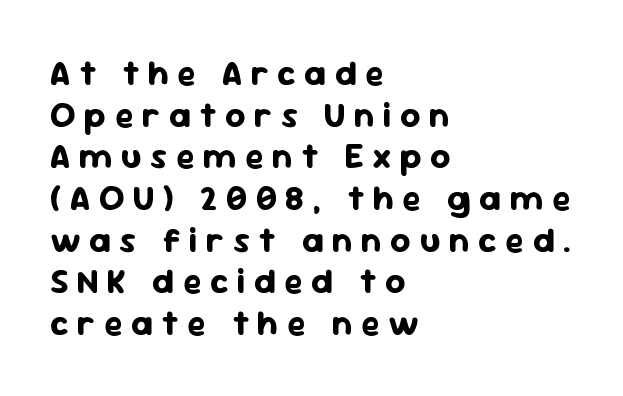
{"serif": "no", "italic": "no", "bold": "yes", "weight": "bold", "width": "normal", "stroke_contrast": "low", "x_height": "medium", "monospaced": "no", "underline": "no", "align": "left", "line_spacing_ratio": 1.19, "letter_spacing": "wide", "letter_spacing_em": 0.24, "glyph_px": 35}
